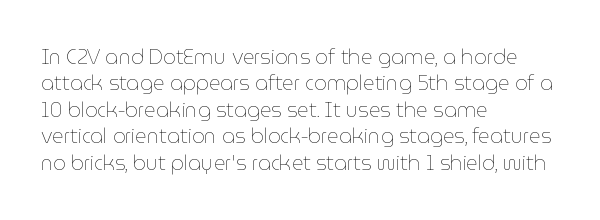
Characters remain perfectly vertical along every line. Rows of type keep a routine distance in the vertical direction. The face looks like a standard text weight, possibly lighter. Letter spacing: default. Each row of text sits above clean, open space.
